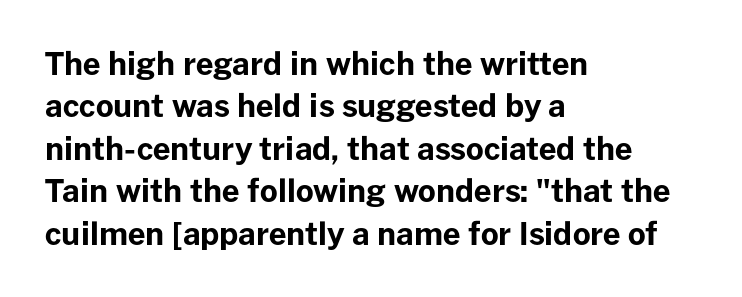
Q: Is the text bold? A: Yes.
Q: Is the text italic (slanted)? A: No, it is upright.
Q: Is the typeface a serif or a sans-serif typeface? A: Sans-serif.
Q: Is the text underlined? A: No.
Q: How is the paragraph aligned? A: Left-aligned.
Q: Is the spacing between letters normal or unusually wide? A: Normal.
Q: Is the spacing between lines tight, normal or loose? A: Normal.
Q: Width (condensed, normal, or wide)? A: Normal.
Q: Stroke contrast? A: Low.
Q: x-height? A: Medium.
Q: Monospaced? A: No.
